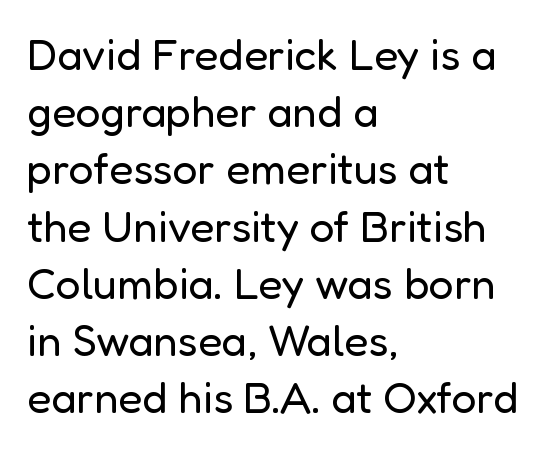
Q: Is the text bold? A: No.
Q: Is the text italic (slanted)? A: No, it is upright.
Q: Is the typeface a serif or a sans-serif typeface? A: Sans-serif.
Q: Is the text underlined? A: No.
Q: How is the paragraph aligned? A: Left-aligned.
Q: Is the spacing between letters normal or unusually wide? A: Normal.
Q: Is the spacing between lines tight, normal or loose? A: Normal.
Q: Width (condensed, normal, or wide)? A: Normal.
Q: Stroke contrast? A: Low.
Q: x-height? A: Medium.
Q: Monospaced? A: No.
